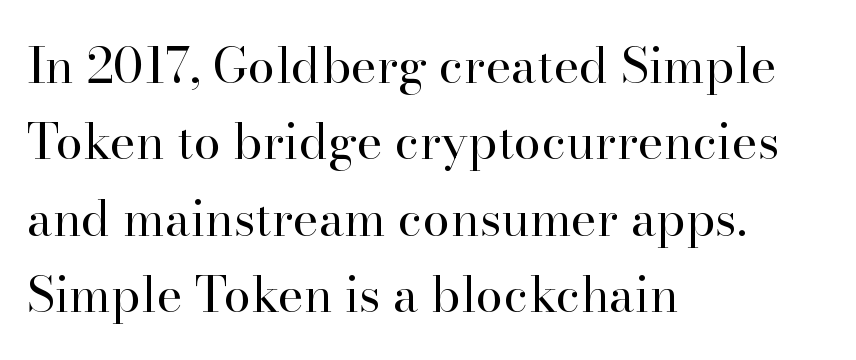
Q: Is the text bold? A: No.
Q: Is the text italic (slanted)? A: No, it is upright.
Q: Is the typeface a serif or a sans-serif typeface? A: Serif.
Q: Is the text underlined? A: No.
Q: How is the paragraph aligned? A: Left-aligned.
Q: Is the spacing between letters normal or unusually wide? A: Normal.
Q: Is the spacing between lines tight, normal or loose? A: Normal.
Q: Width (condensed, normal, or wide)? A: Normal.
Q: Stroke contrast? A: High.
Q: x-height? A: Small.
Q: Monospaced? A: No.
